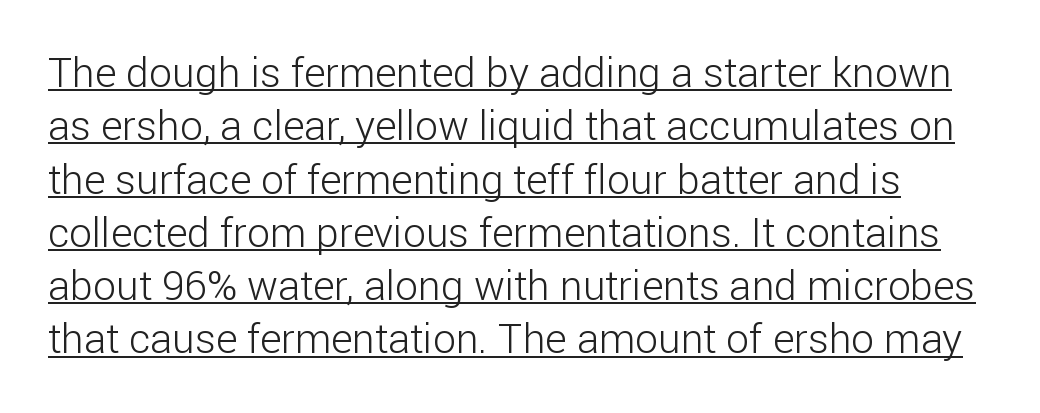
Glyph-to-glyph distance matches everyday printed text. Proportional: the letters do not fall into vertical columns. This rendering employs a face without finishing strokes, i.e., a sans-serif. Interline gaps are of average width in this sample. Nothing heavy about these letters — not bold at all. Designer's note — italics off, roman on.
